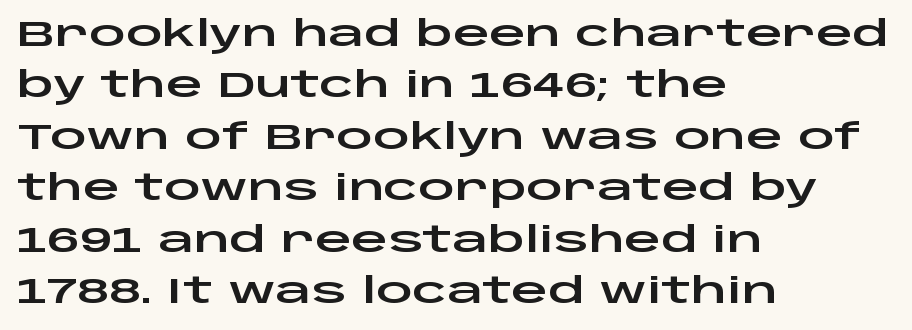
{"serif": "no", "italic": "no", "width": "wide", "stroke_contrast": "low", "x_height": "large", "monospaced": "no", "underline": "no", "align": "left", "line_spacing": "normal", "line_spacing_ratio": 1.43, "letter_spacing": "normal", "letter_spacing_em": 0.0, "glyph_px": 36}
